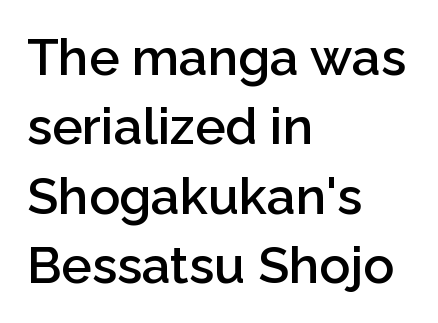
Tracking here is standard; glyphs follow each other at the usual distance. The passage shown is typed in a proportional face where columns would drift. Every stem runs plumb, perpendicular to the baseline. Are there feet on the stems? There aren't — it's a sans. The passage shown is not underscored anywhere. Typeset ragged right — the left edge is the straight one.
